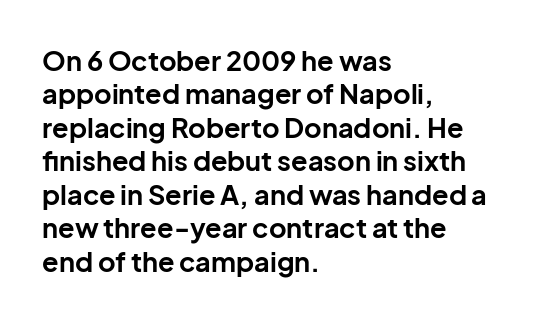
The image shows 27 px bold type, upright; set left-aligned, line spacing 1.24x, normal letter spacing, not underlined.
